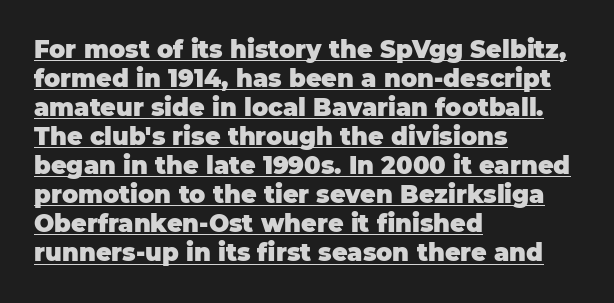
{"italic": "no", "bold": "yes", "underline": "yes", "align": "left", "line_spacing_ratio": 1.21, "letter_spacing": "normal", "letter_spacing_em": 0.0, "glyph_px": 24}
